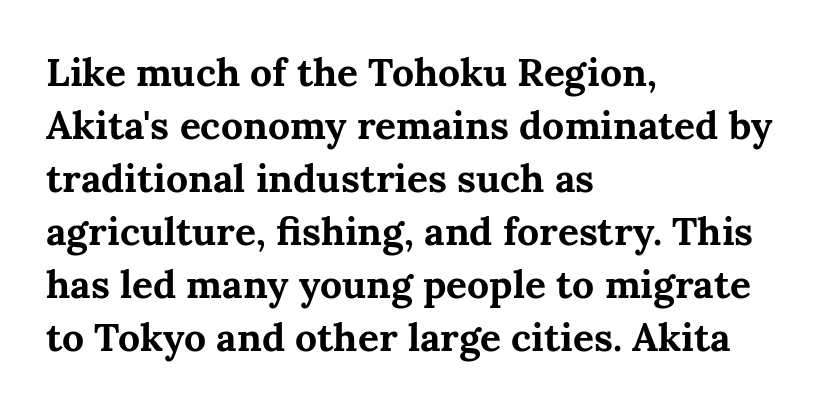
The ragged edge is on the right, which tells us the setting is flush left. Summary of weight: heavy, a full bold. The block of text has a typical density, with ordinary space between rows. Typographically, this falls in the serif category. A typesetter would call this proportional, since set widths differ per character. The passage shown has conventional tracking throughout.
